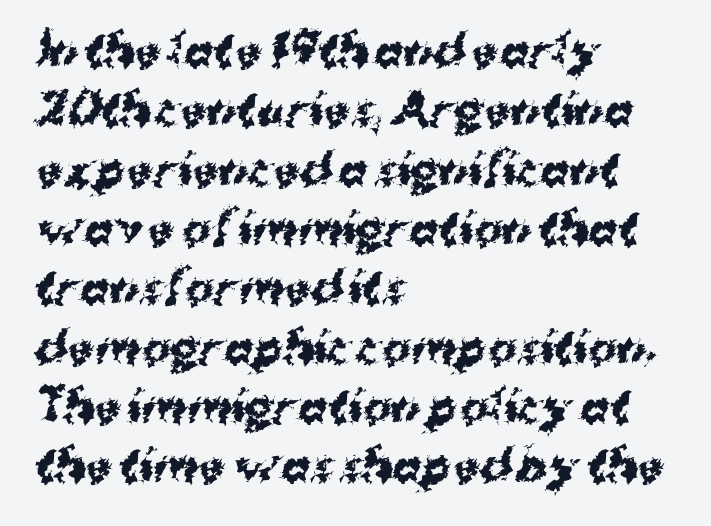
Descender tails drop into unmarked territory. The designer left line spacing at the default. These lines are composed in type without serifs. Visually the block forms a straight wall on the left and a jagged coastline on the right. Each letter keeps its own natural width here, so spacing adapts to shape. Tracking value appears to be zero — textbook default spacing.
